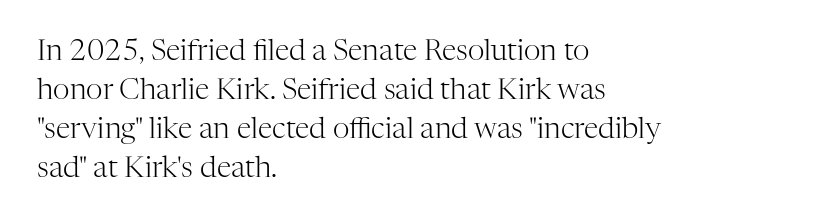
The face used here is proportionally spaced, like ordinary book or web type. The compositor pushed each line to the left boundary. Inter-character spacing is left at the font's built-in metrics. Honestly, the row spacing looks completely unremarkable.
